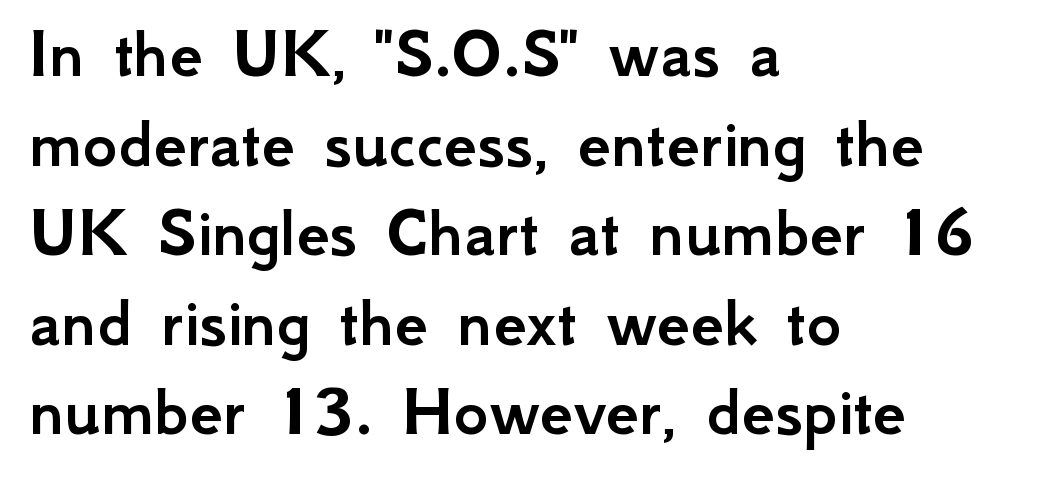
Font category for this specimen: sans-serif. Rendered with straight, roman letterforms. Here the glyphs are tracked normally, forming tight word shapes. Proportional: the letters do not fall into vertical columns. Rule under the text: the space is simply empty.
